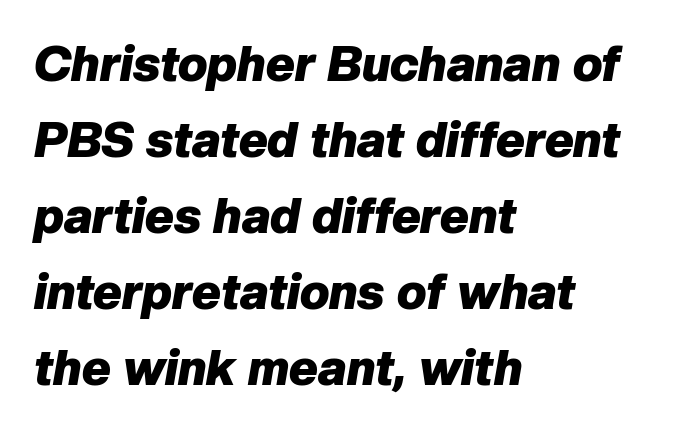
Check the space under the baseline: it is left empty. The block of text has a typical density, with ordinary space between rows. Is this a fixed-width face? No — the glyphs have proportional, varying widths. Slant detected: the letters are inclined. This sample uses plain, unmodified letter spacing. The rag falls on the right side of this text block.
